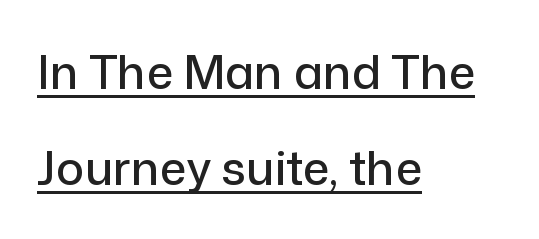
The image shows 47 px sans-serif type, upright; set left-aligned, loose line spacing (2.05x), normal letter spacing, underlined; low stroke contrast and a medium x-height.
